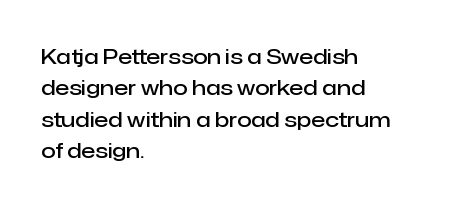
The image shows 21 px text type, upright; set left-aligned, normal line spacing (1.5x), normal letter spacing, not underlined.
